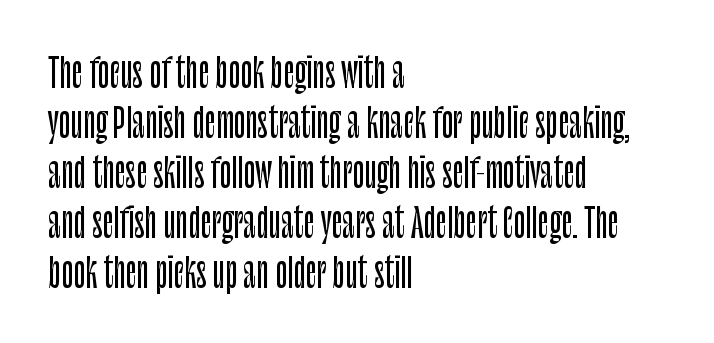
Character widths vary here, with narrow letters taking less room than wide ones. In terms of letterform style, serifs are entirely absent. The words here are not underlined. If you measured baseline to baseline, you'd find a middling distance. Horizontal alignment here is leftward, the default for most running prose. Notice how the stems are strictly vertical — no italics here.
